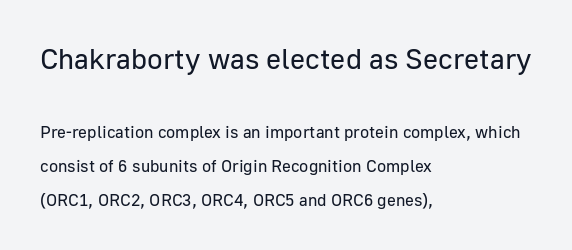
The image shows 29 px regular-weight sans-serif type, upright; set left-aligned, loose line spacing (1.99x), normal letter spacing, not underlined; the first (top) block is 1.71x larger; low stroke contrast and a medium x-height.
